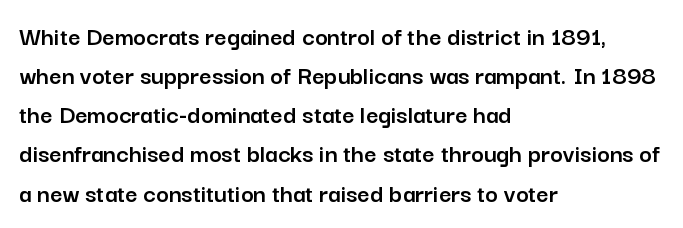
{"italic": "no", "underline": "no", "align": "left", "line_spacing": "normal", "line_spacing_ratio": 1.45, "letter_spacing": "normal", "letter_spacing_em": 0.0, "glyph_px": 27}
